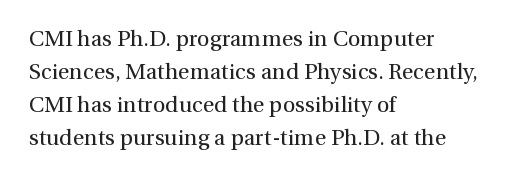
Q: Is the text bold? A: No.
Q: Is the text italic (slanted)? A: No, it is upright.
Q: Is the text underlined? A: No.
Q: How is the paragraph aligned? A: Left-aligned.
Q: Is the spacing between letters normal or unusually wide? A: Normal.
Q: Is the spacing between lines tight, normal or loose? A: Normal.
